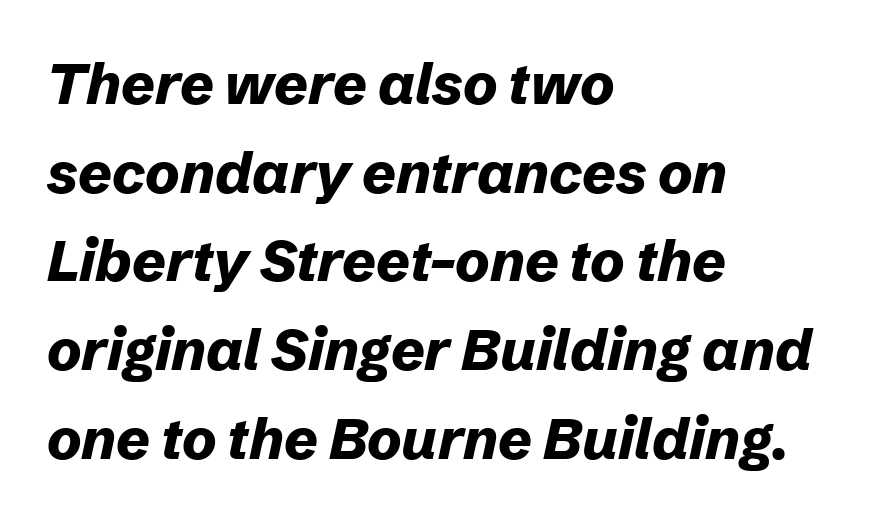
These lines are rendered in a variable-pitch font. Summary of vertical rhythm: regular, with standard interline spacing. Is the type slanted? Yes — the strokes lean at a clear angle. Stroke thickness is high; the sample reads as a true bold. Check under the words: just untouched page. Words appear dense and cohesive because spacing is normal.
